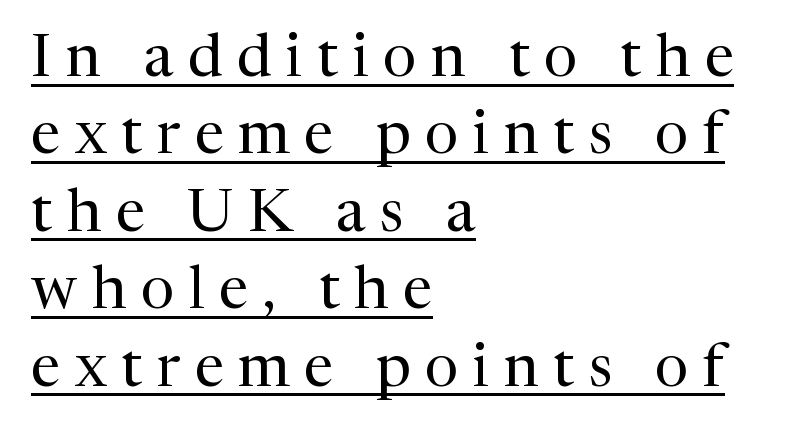
Q: Is the text bold? A: No.
Q: Is the text italic (slanted)? A: No, it is upright.
Q: Is the typeface a serif or a sans-serif typeface? A: Serif.
Q: Is the text underlined? A: Yes.
Q: How is the paragraph aligned? A: Left-aligned.
Q: Is the spacing between letters normal or unusually wide? A: Unusually wide.
Q: Is the spacing between lines tight, normal or loose? A: Normal.
Q: Width (condensed, normal, or wide)? A: Normal.
Q: Stroke contrast? A: Medium.
Q: x-height? A: Medium.
Q: Monospaced? A: No.
